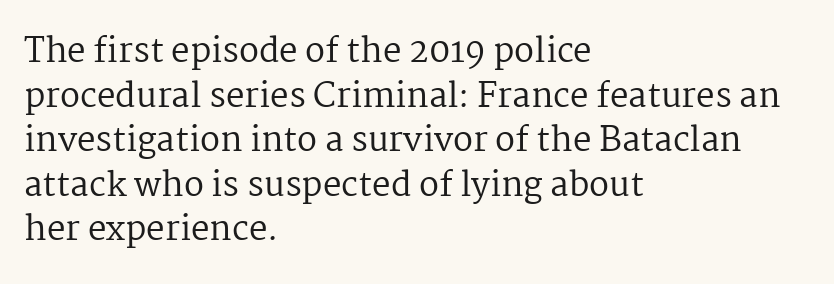
Proportional: the letters do not fall into vertical columns. What kind of face is this? One with serifs. Is there any slant? The stems are plumb. The letters sit at their default tracking, neither squeezed nor spread. Bold? No — there's no thickening of the strokes. Where is the straight margin? On the left.
